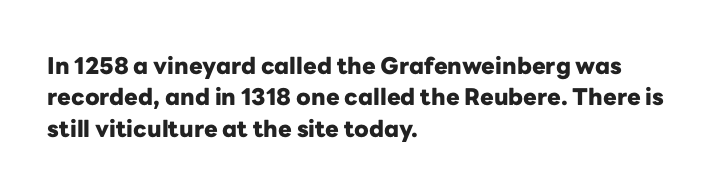
The image shows 23 px bold type, upright; set left-aligned, normal line spacing (1.36x), normal letter spacing, not underlined.
